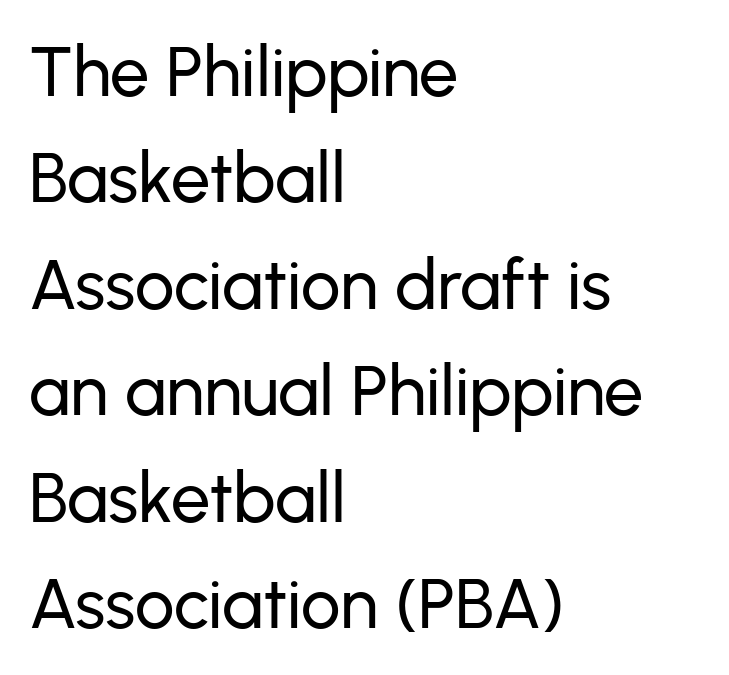
Descenders are the only things crossing below the line. You could call the tracking neutral — neither tight nor loose. If you drew a line through each stem, it would be perfectly vertical. Compared with a centered layout, this one pins lines to the left instead.
